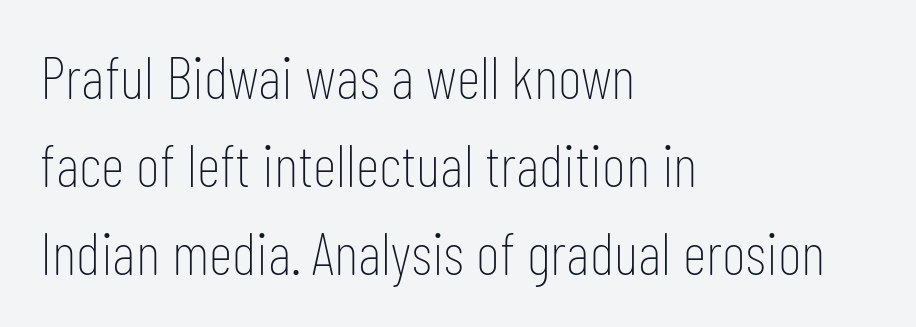
{"serif": "no", "italic": "no", "bold": "no", "weight": "thin", "width": "condensed", "stroke_contrast": "low", "x_height": "medium", "monospaced": "no", "underline": "no", "align": "left", "line_spacing": "normal", "line_spacing_ratio": 1.49, "letter_spacing": "normal", "letter_spacing_em": 0.0, "glyph_px": 59}
